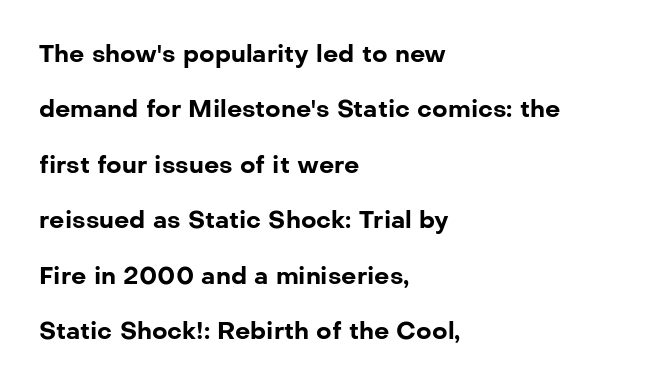
Only glyphs here, with clear space below each row. The lines are spread far apart with generous leading. The compositor pushed each line to the left boundary. The rendering uses a bold face; every stroke is thick and dark. Words appear dense and cohesive because spacing is normal. It's the straight-up-and-down kind of type.
